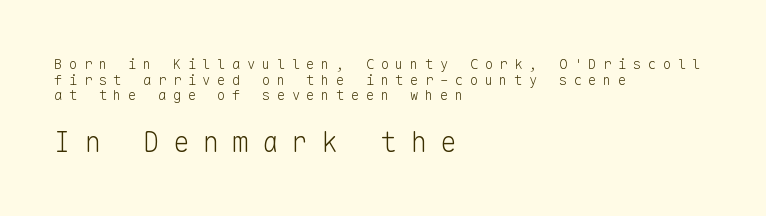
{"serif": "no", "italic": "no", "bold": "no", "weight": "light", "width": "normal", "stroke_contrast": "low", "x_height": "medium", "monospaced": "yes", "underline": "no", "align": "left", "line_spacing": "tight", "line_spacing_ratio": 1.12, "letter_spacing": "wide", "letter_spacing_em": 0.46, "larger_block": "second", "size_ratio": 2.0, "glyph_px": 28}
